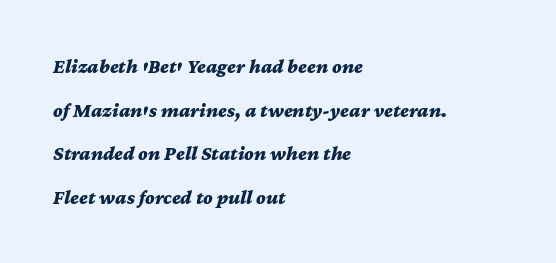
Glyph-to-glyph distance matches everyday printed text. You can tell it's italic because the verticals aren't actually vertical. The words here are not underlined. Typeset ragged right — the left edge is the straight one. The space between consecutive lines is lavish. A full-strength bold gives these letters their thick strokes.
